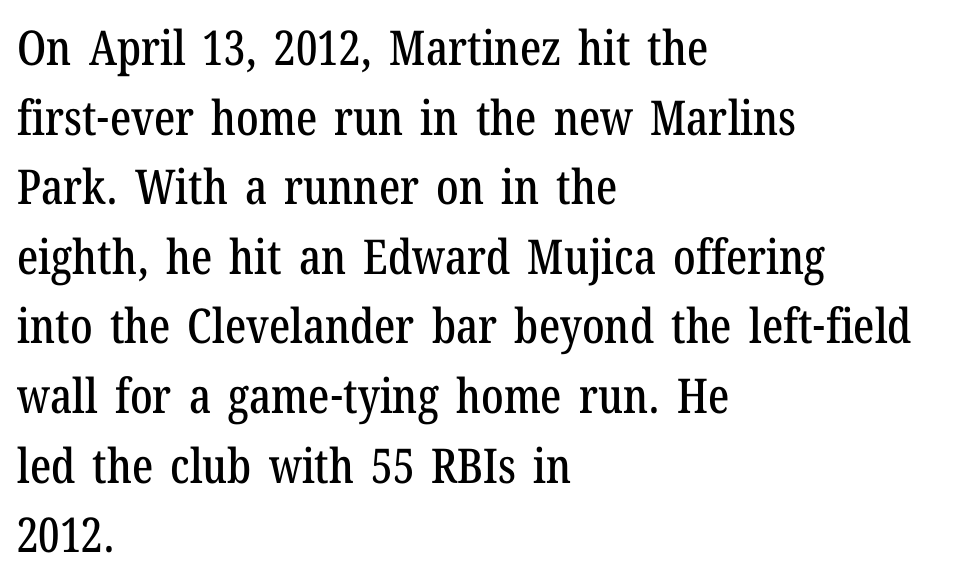
The image shows 48 px condensed serif type, upright; set left-aligned, normal line spacing (1.45x), normal letter spacing, not underlined; low stroke contrast and a medium x-height.
